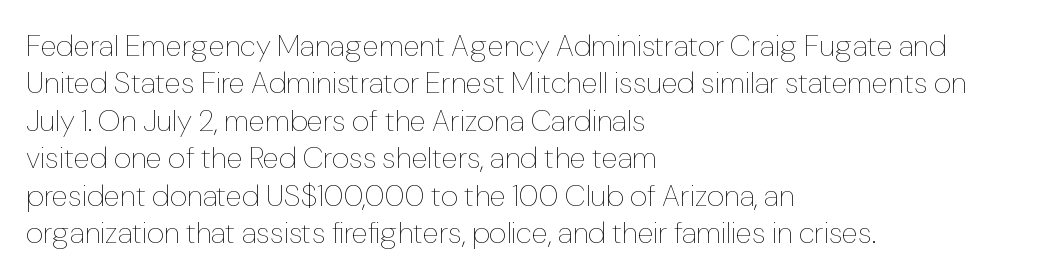
{"italic": "no", "bold": "no", "weight": "thin", "width": "normal", "stroke_contrast": "low", "x_height": "medium", "monospaced": "no", "underline": "no", "align": "left", "line_spacing": "normal", "line_spacing_ratio": 1.25, "letter_spacing": "normal", "letter_spacing_em": 0.0, "glyph_px": 30}
